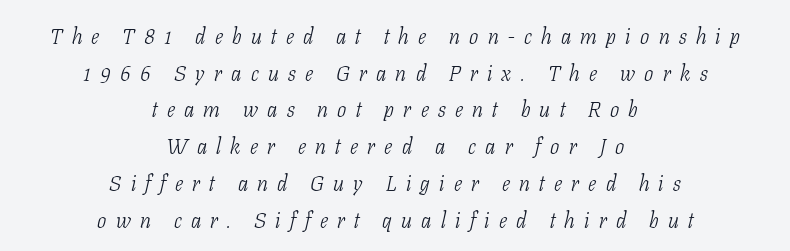
{"italic": "yes", "lean": "right", "slant_degrees": 11, "bold": "no", "underline": "no", "align": "center", "line_spacing": "normal", "line_spacing_ratio": 1.67, "letter_spacing": "wide", "letter_spacing_em": 0.42, "glyph_px": 22}
